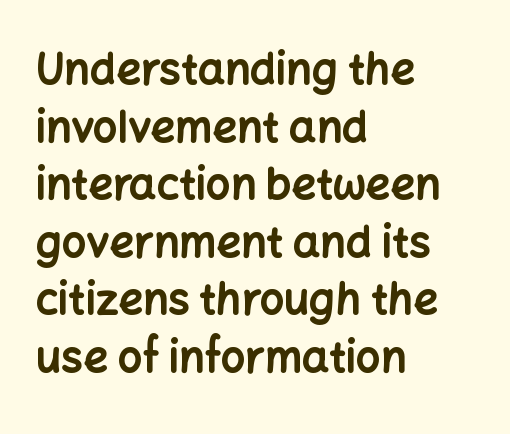
A typesetter would call this proportional, since set widths differ per character. The lines are quadded left. What stands out about the letter spacing? Nothing — it is the standard amount. Regarding serifs, this sample does without them.
